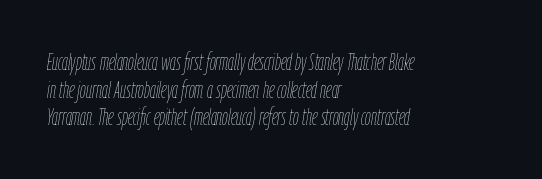
Q: Is the text bold? A: No.
Q: Is the text italic (slanted)? A: Yes, it leans right by about 9 degrees.
Q: Is the text underlined? A: No.
Q: How is the paragraph aligned? A: Left-aligned.
Q: Is the spacing between letters normal or unusually wide? A: Normal.
